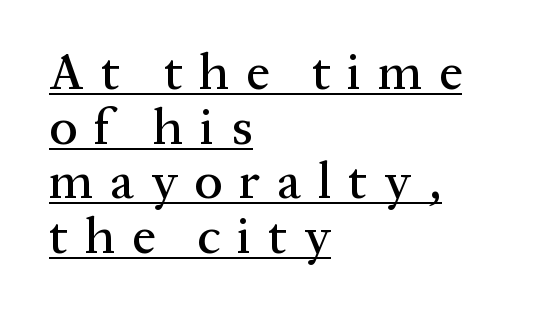
Q: Is the text italic (slanted)? A: No, it is upright.
Q: Is the typeface a serif or a sans-serif typeface? A: Serif.
Q: Is the text underlined? A: Yes.
Q: How is the paragraph aligned? A: Left-aligned.
Q: Is the spacing between letters normal or unusually wide? A: Unusually wide.
Q: Is the spacing between lines tight, normal or loose? A: Tight.
Q: Width (condensed, normal, or wide)? A: Normal.
Q: Stroke contrast? A: Medium.
Q: x-height? A: Medium.
Q: Monospaced? A: No.
